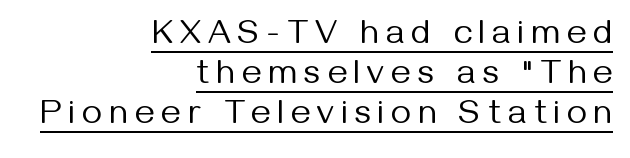
Between one letter and the next there's a generous, obvious gap. The face used here is proportionally spaced, like ordinary book or web type. Observe the absence of serifs on each vertical stroke in this sample. The weight tops out at a normal text grade.
